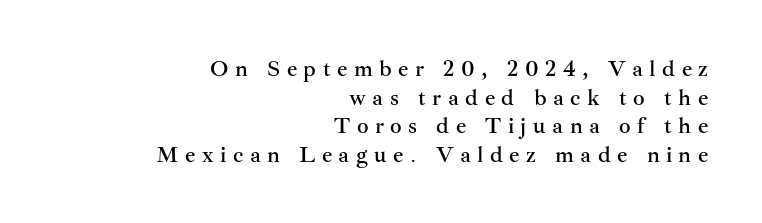
Q: Is the text italic (slanted)? A: No, it is upright.
Q: Is the text underlined? A: No.
Q: How is the paragraph aligned? A: Right-aligned.
Q: Is the spacing between letters normal or unusually wide? A: Unusually wide.
